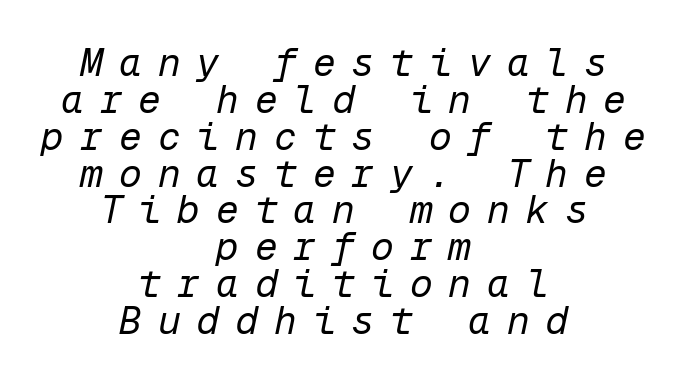
Each row of text sits above clean, open space. Letters have the restrained weight of plain body copy at most. Each letter, wide or thin by design, is forced into the same width here. Where is the straight margin? There isn't one; the lines are centered.
